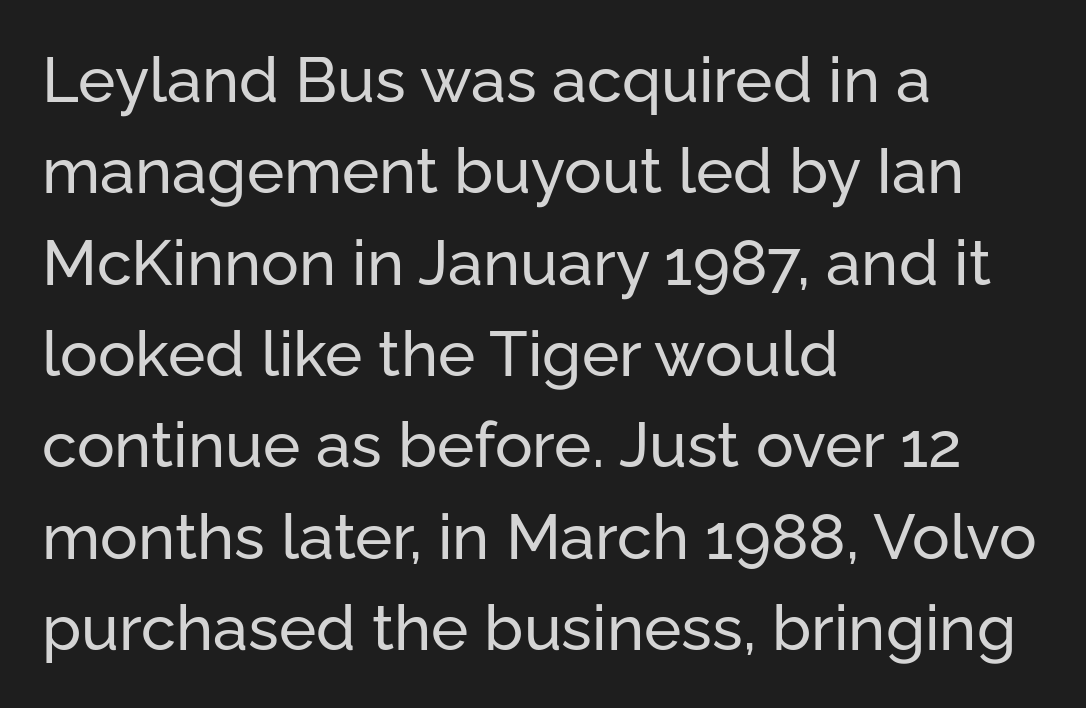
The passage shown stacks its lines at a standard gap. The rendering uses natural spacing where letterforms have individual widths. Ordinary non-slanted type is in use. The face used here is a sans, in the tradition of grotesques and geometrics. The line texture is even and compact thanks to regular tracking. Letters rest on an invisible, unmarked baseline.
